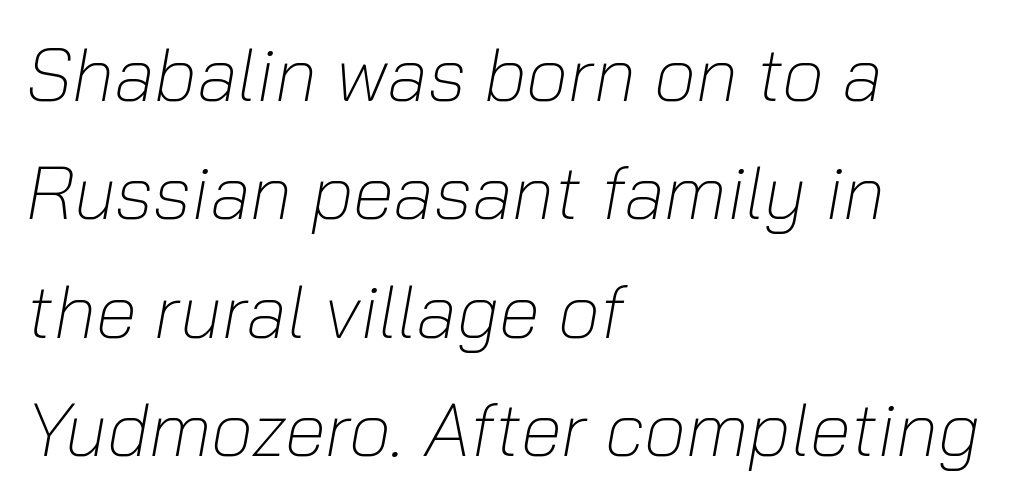
{"italic": "yes", "lean": "right", "slant_degrees": 10, "bold": "no", "weight": "light", "width": "normal", "stroke_contrast": "low", "x_height": "medium", "monospaced": "no", "underline": "no", "align": "left", "line_spacing": "normal", "line_spacing_ratio": 1.58, "letter_spacing": "normal", "letter_spacing_em": 0.0, "glyph_px": 75}
